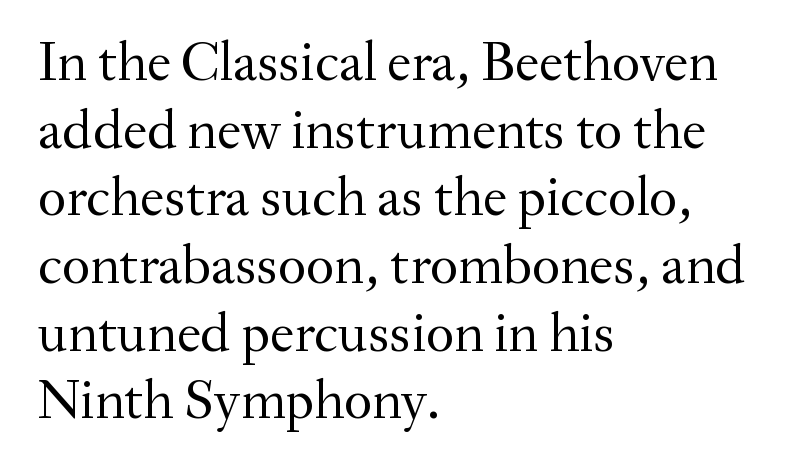
The image shows 55 px regular-weight serif type, upright; set left-aligned, line spacing 1.23x, normal letter spacing, not underlined; medium stroke contrast and a small x-height.
